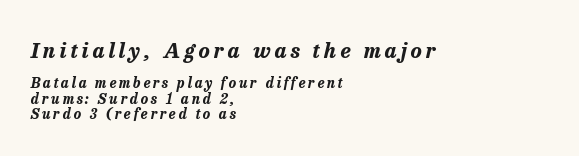
{"italic": "yes", "lean": "right", "slant_degrees": 13, "bold": "yes", "underline": "no", "align": "left", "line_spacing": "tight", "line_spacing_ratio": 1.08, "larger_block": "first", "size_ratio": 1.5, "glyph_px": 21}
